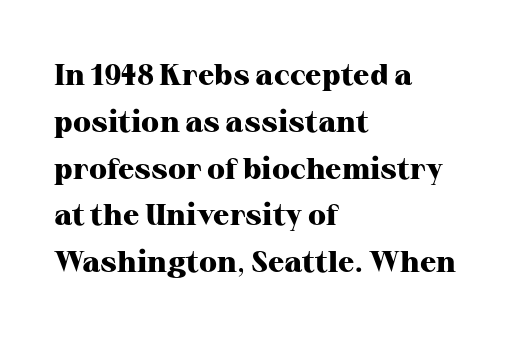
Check where the strokes stop: tiny serifs finish them off. This block has exactly the height ordinary leading produces. Look at the stroke-to-counter ratio: heavy, a bold. Glance below the letters and you will spot only blank space. The face used here is proportionally spaced, like ordinary book or web type. You can tell it's not italic because the verticals are truly vertical.
